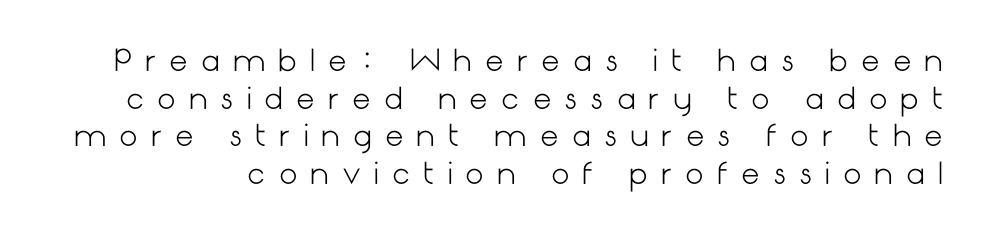
The designer left line spacing at the default. The foot of each line stays bare and open. The designer went with a sans here, leaving each stem footless. Letters have the restrained weight of plain body copy at most. The horizontal fit of the characters is loose and conspicuously gappy. Ordinary non-slanted type is in use.
